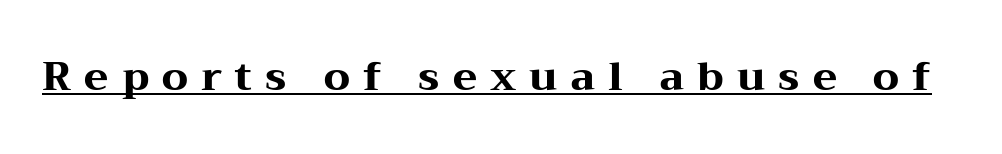
Honestly, the underline is the first thing you notice here. The axis of the letterforms is exactly vertical. Typographically, this falls in the serif category. These lines are rendered in a variable-pitch font.
